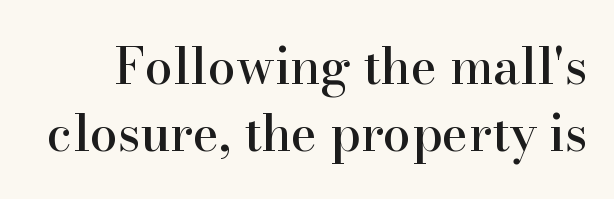
The image shows 50 px serif type, upright; set normal line spacing (1.35x), normal letter spacing, not underlined; high stroke contrast and a small x-height.
